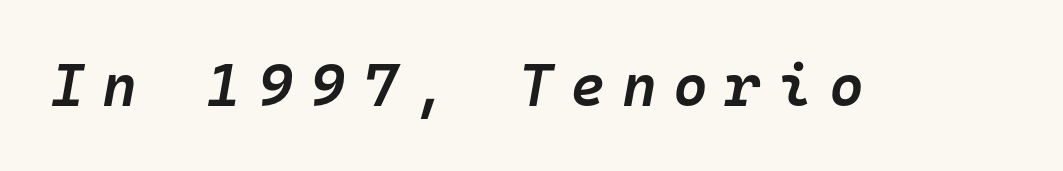
Q: Is the text bold? A: Semi-bold.
Q: Is the text italic (slanted)? A: Yes, it leans right by about 10 degrees.
Q: Is the text underlined? A: No.
Q: Is the spacing between letters normal or unusually wide? A: Unusually wide.
Q: Width (condensed, normal, or wide)? A: Normal.
Q: Stroke contrast? A: Low.
Q: x-height? A: Medium.
Q: Monospaced? A: Yes.
